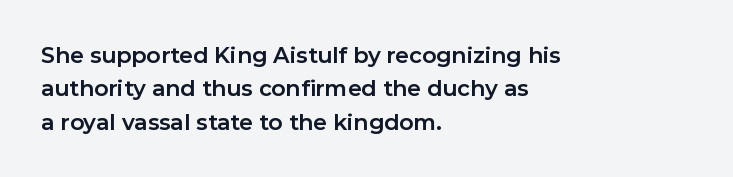
The strip under each line holds only bare page. Between one letter and the next there's only the usual sliver of space. Is there any slant? The stems are plumb. Plenty of ink on the page — the face is bold. Leading matches the norm, producing a regular column.
